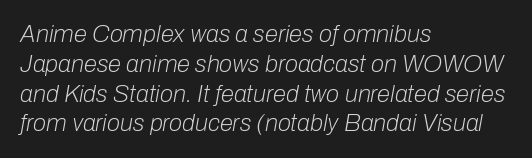
The letters are slanted; this is an italic face. Is this a heavy cut? Hardly; it is regular or lighter. Here the glyphs are tracked normally, forming tight word shapes. The paragraph shown leans on its left margin. Nobody drew a line under any word here.
